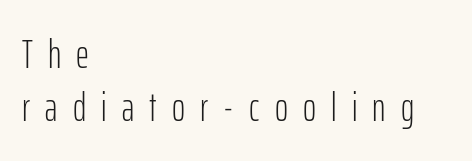
Q: Is the text bold? A: No.
Q: Is the text italic (slanted)? A: No, it is upright.
Q: Is the typeface a serif or a sans-serif typeface? A: Sans-serif.
Q: Is the text underlined? A: No.
Q: How is the paragraph aligned? A: Left-aligned.
Q: Is the spacing between letters normal or unusually wide? A: Unusually wide.
Q: Is the spacing between lines tight, normal or loose? A: Normal.
Q: Width (condensed, normal, or wide)? A: Condensed.
Q: Stroke contrast? A: Low.
Q: x-height? A: Medium.
Q: Monospaced? A: No.
